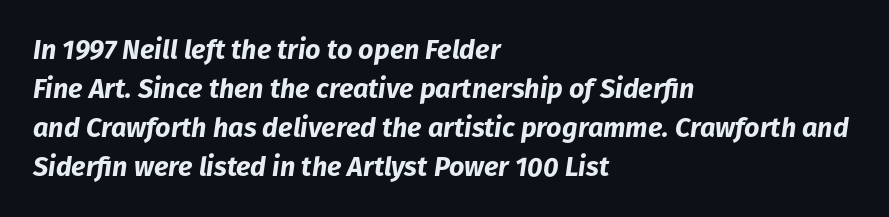
{"italic": "yes", "lean": "right", "slant_degrees": 8, "bold": "yes", "underline": "no", "align": "left", "line_spacing": "normal", "line_spacing_ratio": 1.44, "letter_spacing": "normal", "letter_spacing_em": 0.0, "glyph_px": 27}
